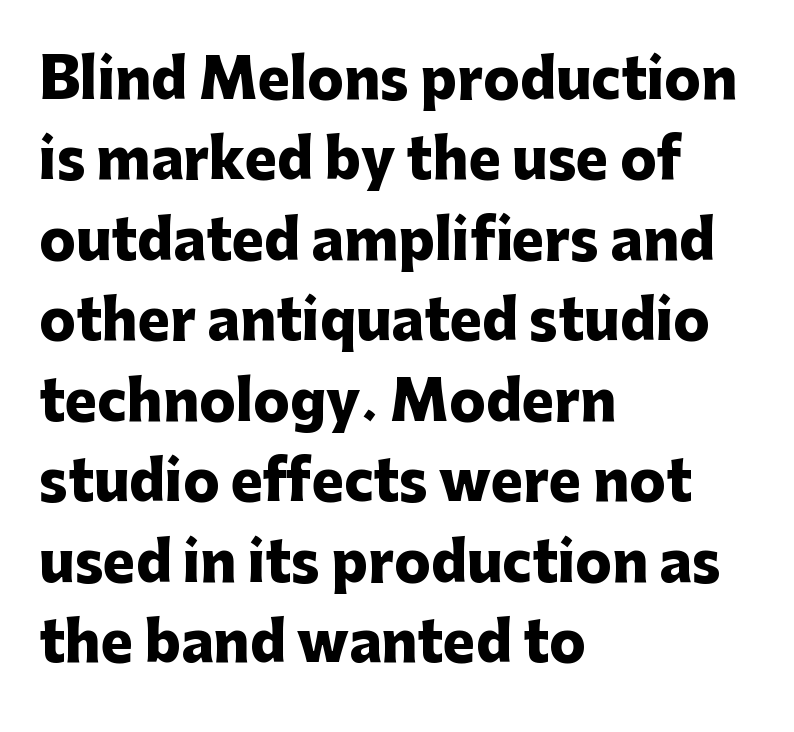
Horizontal bands of white between lines are of average thickness. Tracking value appears to be zero — textbook default spacing. Any mark beneath the type? The region is blank. Think of a printed novel: that variable character pitch is what you see here. The letters stand straight up with perfectly vertical stems. Visually the block forms a straight wall on the left and a jagged coastline on the right.
